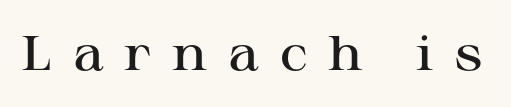
Q: Is the text bold? A: Semi-bold.
Q: Is the text italic (slanted)? A: No, it is upright.
Q: Is the typeface a serif or a sans-serif typeface? A: Serif.
Q: Is the text underlined? A: No.
Q: Is the spacing between letters normal or unusually wide? A: Unusually wide.
Q: Width (condensed, normal, or wide)? A: Wide.
Q: Stroke contrast? A: High.
Q: x-height? A: Medium.
Q: Monospaced? A: No.
